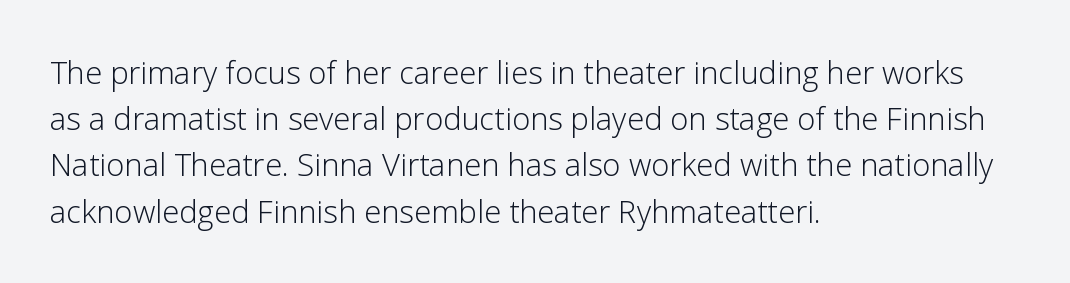
The image shows 31 px light sans-serif type, upright; set left-aligned, normal line spacing (1.49x), normal letter spacing, not underlined; low stroke contrast and a medium x-height.
